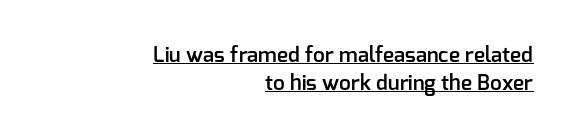
Q: Is the text bold? A: Semi-bold.
Q: Is the text italic (slanted)? A: No, it is upright.
Q: Is the text underlined? A: Yes.
Q: How is the paragraph aligned? A: Right-aligned.
Q: Is the spacing between letters normal or unusually wide? A: Normal.
Q: Is the spacing between lines tight, normal or loose? A: Normal.
